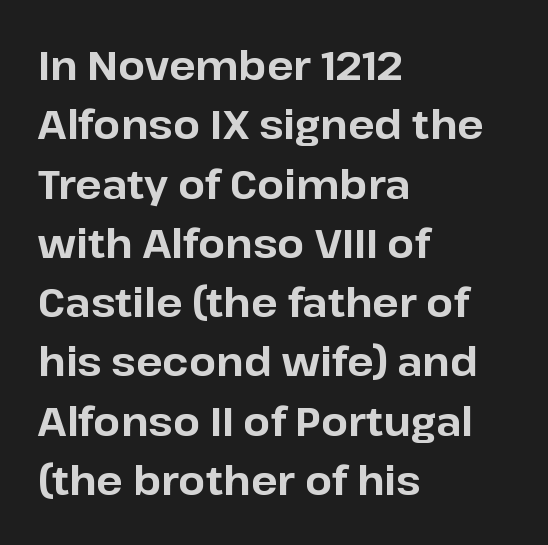
Type without underlining. Heft: maximum for text — a bold. Notice how descenders clear the ascenders below comfortably — that's standard leading. Compared with a centered layout, this one pins lines to the left instead.
